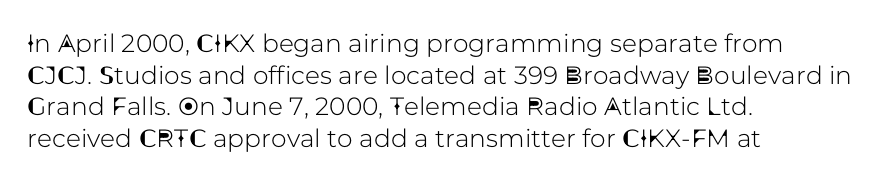
Q: Is the text italic (slanted)? A: No, it is upright.
Q: Is the text underlined? A: No.
Q: How is the paragraph aligned? A: Left-aligned.
Q: Is the spacing between letters normal or unusually wide? A: Normal.
Q: Is the spacing between lines tight, normal or loose? A: Normal.
